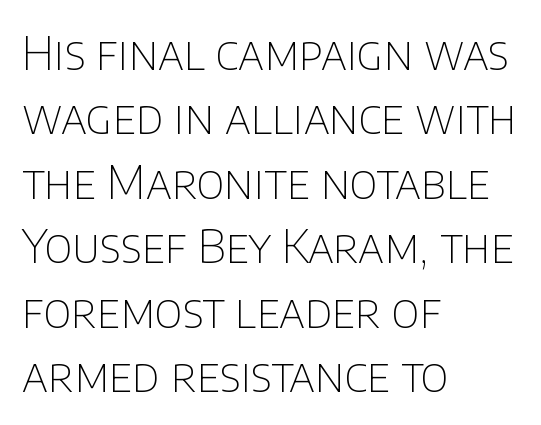
{"serif": "no", "italic": "no", "bold": "no", "weight": "thin", "width": "normal", "stroke_contrast": "low", "x_height": "large", "monospaced": "no", "underline": "no", "align": "left", "line_spacing": "normal", "line_spacing_ratio": 1.4, "letter_spacing": "normal", "letter_spacing_em": 0.0, "glyph_px": 46}
